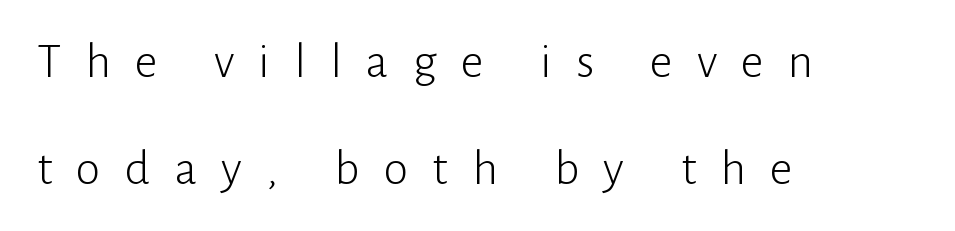
{"serif": "no", "italic": "no", "bold": "no", "weight": "light", "width": "normal", "stroke_contrast": "low", "x_height": "medium", "monospaced": "no", "underline": "no", "align": "left", "line_spacing": "loose", "line_spacing_ratio": 2.14, "letter_spacing": "wide", "letter_spacing_em": 0.48, "glyph_px": 50}
